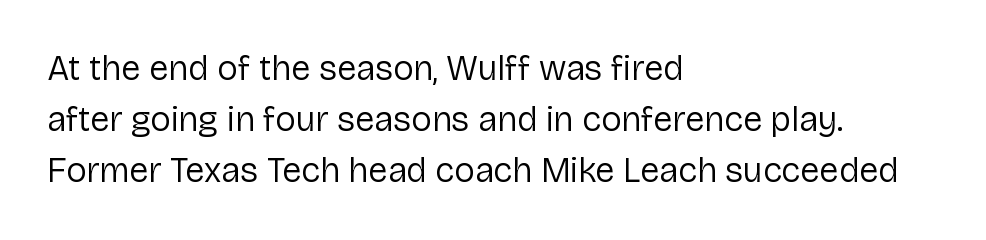
This sample has the flowing, uneven cadence of proportional lettering. Serif or sans? Sans — the stroke terminals are bare. Style check: upright. The area under the type is left untouched. Honestly, the letter spacing is just normal — you wouldn't notice it.
